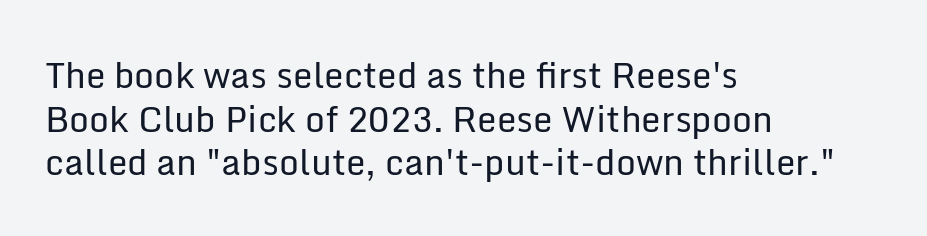
{"serif": "no", "italic": "no", "bold": "no", "weight": "regular", "width": "normal", "stroke_contrast": "low", "x_height": "medium", "monospaced": "no", "underline": "no", "align": "left", "line_spacing": "normal", "line_spacing_ratio": 1.25, "letter_spacing": "normal", "letter_spacing_em": 0.0, "glyph_px": 35}
